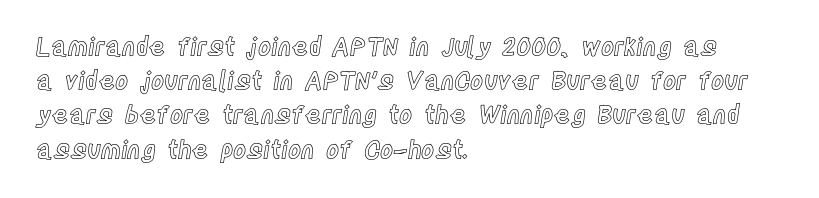
Nobody drew a line under any word here. This rendering uses left alignment, leaving the right contour irregular. Each new line begins a customary step beneath the previous one. Students, note that the glyphs here touch the page at normal intervals.
